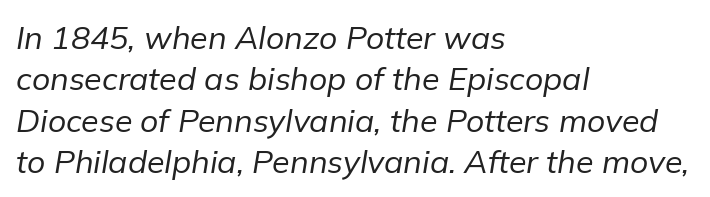
The image shows 32 px regular-weight type, italic (leaning right); set left-aligned, normal line spacing (1.29x), normal letter spacing, not underlined; low stroke contrast and a medium x-height.
